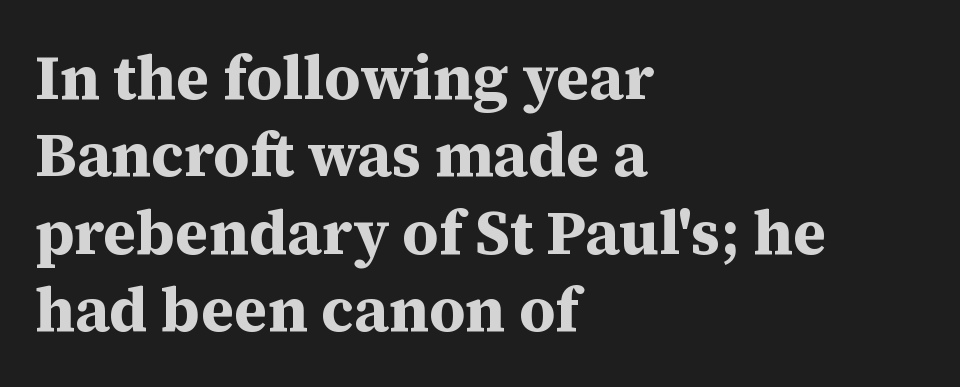
Q: Is the text bold? A: Yes.
Q: Is the text italic (slanted)? A: No, it is upright.
Q: Is the typeface a serif or a sans-serif typeface? A: Serif.
Q: Is the text underlined? A: No.
Q: How is the paragraph aligned? A: Left-aligned.
Q: Is the spacing between letters normal or unusually wide? A: Normal.
Q: Is the spacing between lines tight, normal or loose? A: Normal.
Q: Width (condensed, normal, or wide)? A: Normal.
Q: Stroke contrast? A: Medium.
Q: x-height? A: Medium.
Q: Monospaced? A: No.
